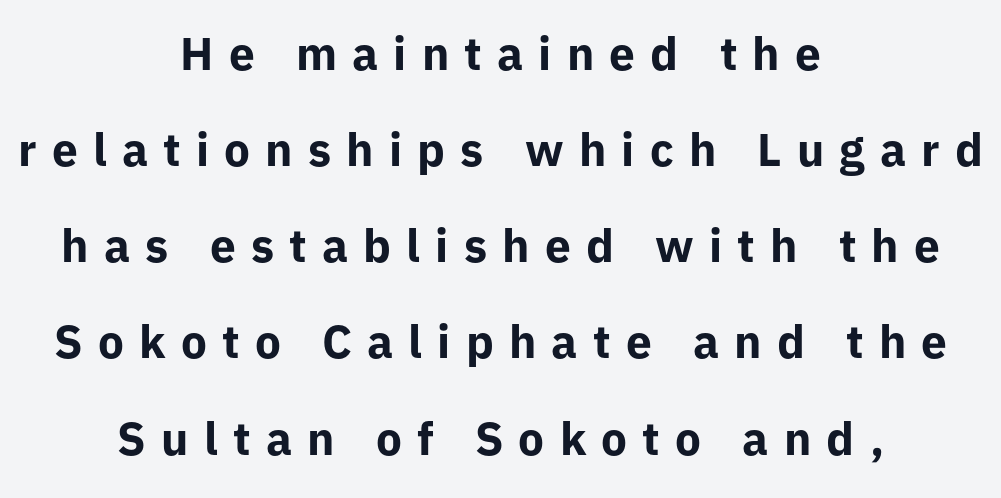
The image shows 46 px bold sans-serif type, upright; set centered, loose line spacing (2.09x), unusually wide letter spacing (+0.33 em), not underlined; low stroke contrast and a medium x-height.
